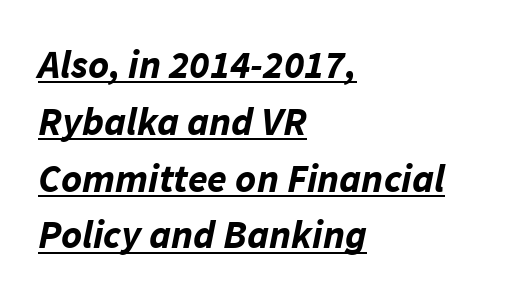
The image shows 40 px bold type, italic (leaning right); set left-aligned, normal line spacing (1.42x), normal letter spacing, underlined; low stroke contrast and a medium x-height.
